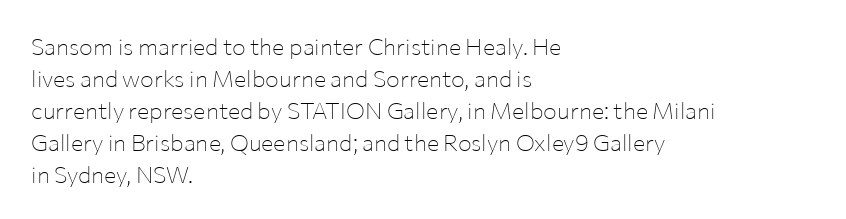
The image shows 23 px text type, upright; set left-aligned, normal line spacing (1.39x), normal letter spacing, not underlined.
